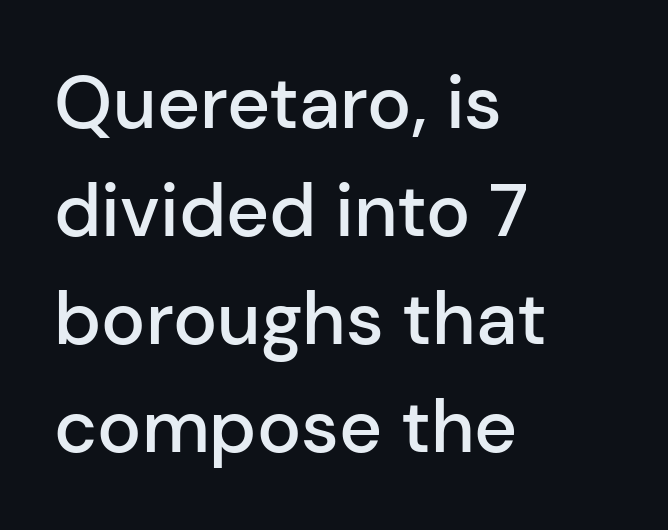
Are there feet on the stems? There aren't — it's a sans. A typesetter would call this zero additional tracking. The rendering anchors every line to the left-hand side. How would I describe the line gaps? Plain and ordinary. No italicization has been applied; the sample stays upright.
